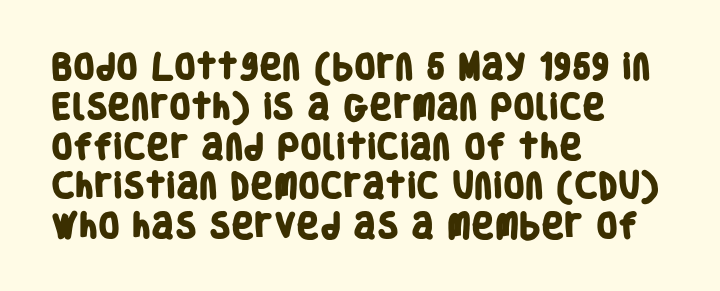
Q: Is the text bold? A: Yes.
Q: Is the typeface a serif or a sans-serif typeface? A: Sans-serif.
Q: Is the text underlined? A: No.
Q: How is the paragraph aligned? A: Left-aligned.
Q: Is the spacing between letters normal or unusually wide? A: Normal.
Q: Is the spacing between lines tight, normal or loose? A: Normal.
Q: Width (condensed, normal, or wide)? A: Condensed.
Q: Stroke contrast? A: Low.
Q: x-height? A: Large.
Q: Monospaced? A: No.
